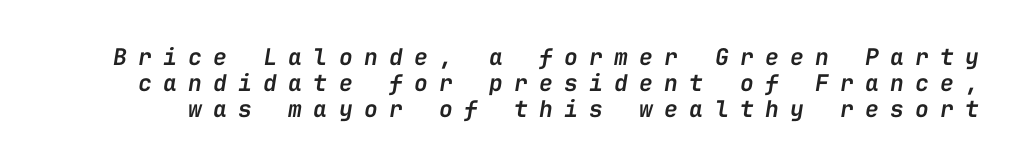
{"italic": "yes", "lean": "right", "slant_degrees": 9, "bold": "semi", "underline": "no", "line_spacing": "tight", "line_spacing_ratio": 1.12, "letter_spacing": "wide", "letter_spacing_em": 0.49, "glyph_px": 23}
